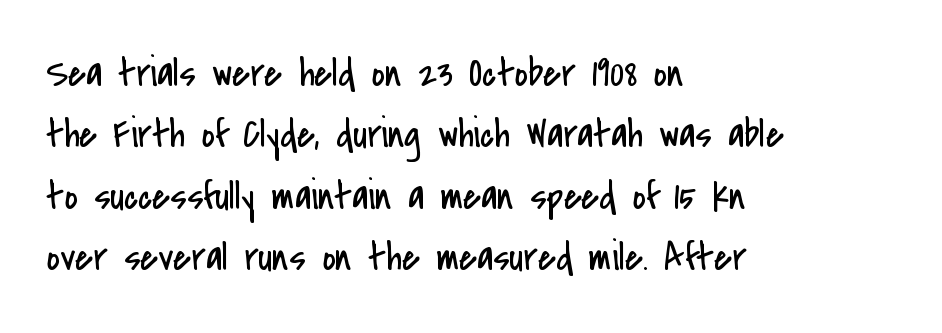
The image shows 41 px regular-weight, condensed sans-serif type, upright; set left-aligned, normal line spacing (1.5x), normal letter spacing, not underlined; low stroke contrast and a small x-height.
